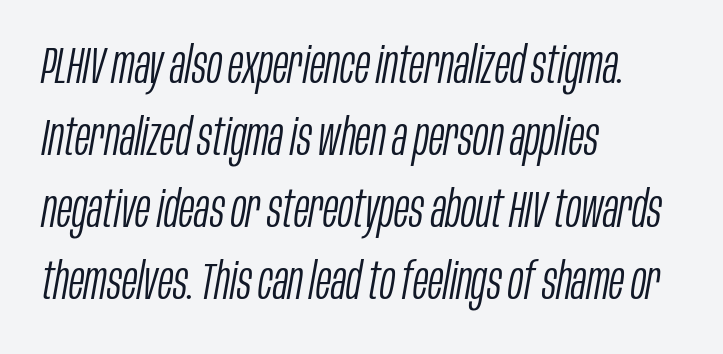
The image shows 51 px light, condensed type, italic (leaning right); set left-aligned, normal line spacing (1.41x), normal letter spacing, not underlined; low stroke contrast and a large x-height.
